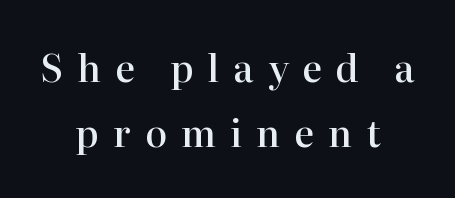
{"serif": "yes", "italic": "no", "bold": "semi", "weight": "semibold", "width": "normal", "stroke_contrast": "high", "x_height": "medium", "monospaced": "no", "underline": "no", "align": "center", "line_spacing_ratio": 1.77, "letter_spacing": "wide", "letter_spacing_em": 0.38, "glyph_px": 37}
